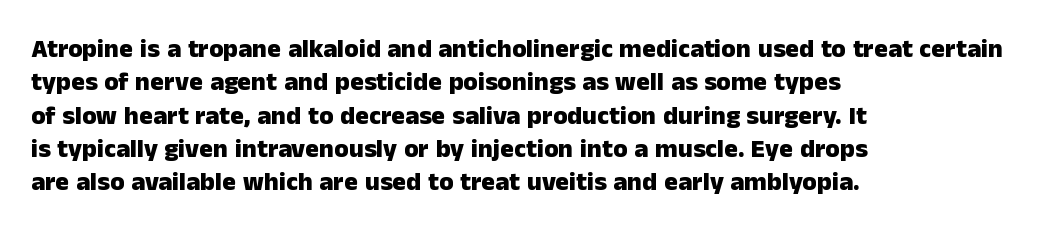
In terms of posture, this sample is upright. Look at the stroke-to-counter ratio: heavy, a bold. Notice how descenders clear the ascenders below comfortably — that's standard leading. The zone under the glyphs is completely vacant. The rendering keeps characters at their native spacing.
